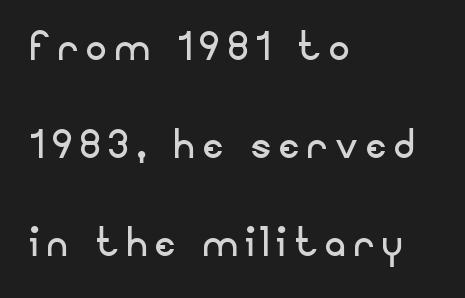
{"serif": "no", "italic": "no", "bold": "no", "weight": "regular", "width": "normal", "stroke_contrast": "low", "x_height": "small", "monospaced": "no", "underline": "no", "align": "left", "line_spacing": "loose", "line_spacing_ratio": 1.92, "glyph_px": 51}
